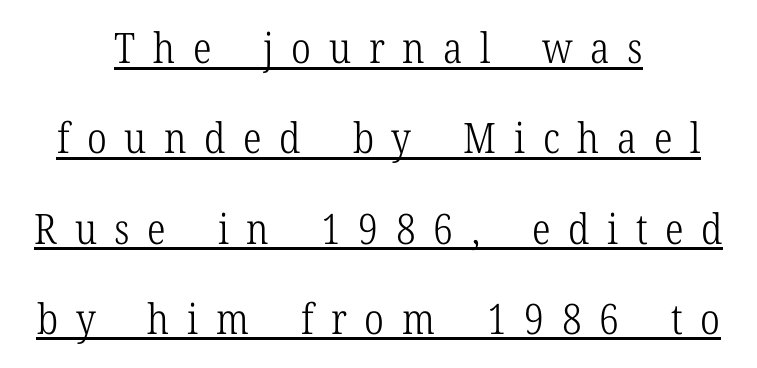
The image shows 42 px light, condensed serif type, upright; set centered, loose line spacing (2.15x), unusually wide letter spacing (+0.42 em), underlined; low stroke contrast and a medium x-height.
